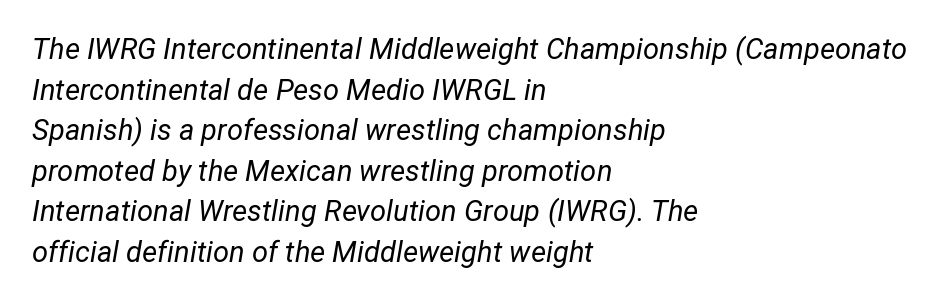
In terms of posture, this sample is oblique. The font is comparable to plain body text, perhaps lighter. This rendering leaves character spacing at its baseline value. Visually the block forms a straight wall on the left and a jagged coastline on the right.
